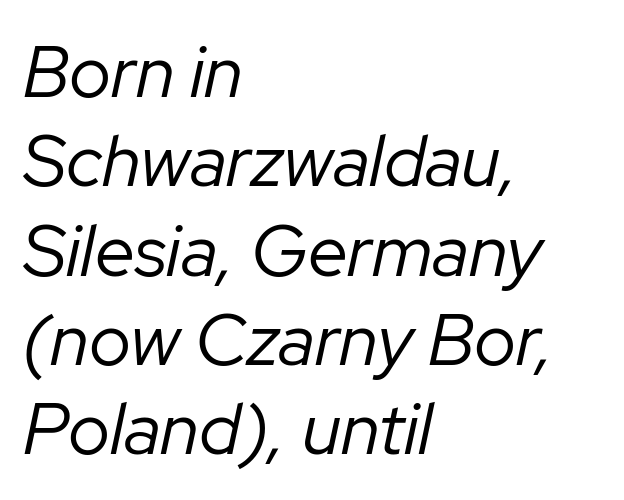
This sample uses plain, unmodified letter spacing. Decoration check: the copy has no underline. Each letter keeps its own natural width here, so spacing adapts to shape. No chunkiness to these letters — they're not bold.
